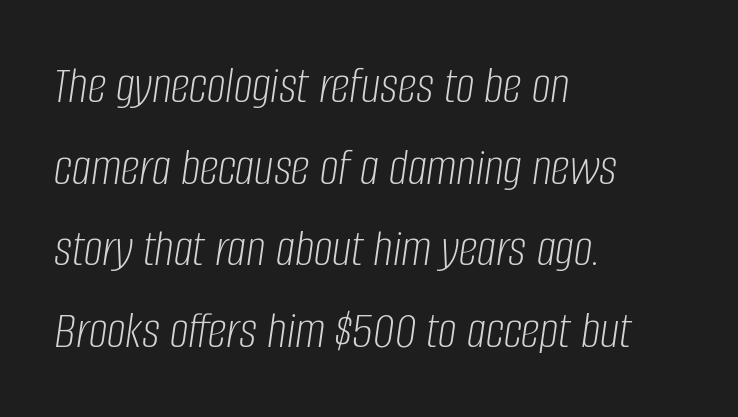
The face used here has a pronounced slope to its letters. Is this a fixed-width face? No — the glyphs have proportional, varying widths. Vertical stems look standard width or narrower in stroke. The zone under the glyphs is completely vacant. Is the letter spacing exaggerated? No — it looks like the ordinary default. The paragraph has a hard left edge and a soft right edge.
